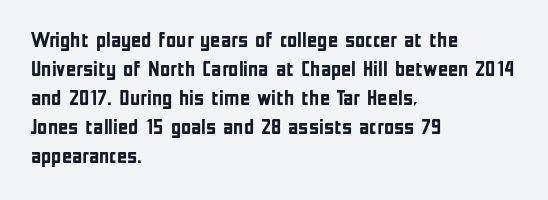
Q: Is the text bold? A: Yes.
Q: Is the text italic (slanted)? A: No, it is upright.
Q: Is the text underlined? A: No.
Q: How is the paragraph aligned? A: Left-aligned.
Q: Is the spacing between letters normal or unusually wide? A: Normal.
Q: Is the spacing between lines tight, normal or loose? A: Normal.
